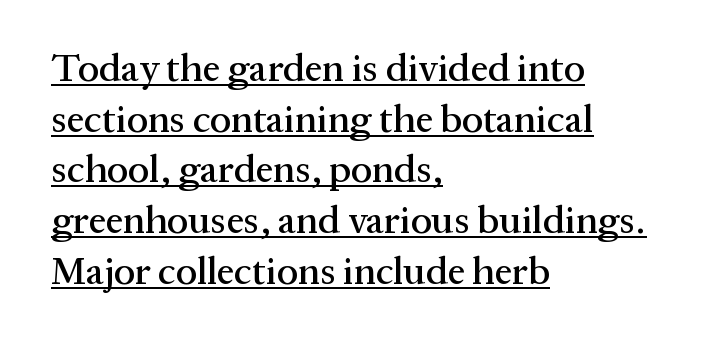
{"serif": "yes", "italic": "no", "width": "normal", "stroke_contrast": "medium", "x_height": "medium", "monospaced": "no", "underline": "yes", "align": "left", "line_spacing": "normal", "line_spacing_ratio": 1.3, "letter_spacing": "normal", "letter_spacing_em": 0.0, "glyph_px": 39}
